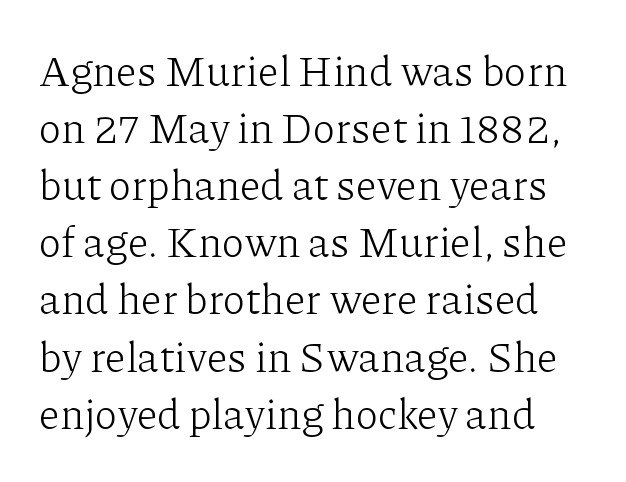
Q: Is the text bold? A: No.
Q: Is the text italic (slanted)? A: No, it is upright.
Q: Is the typeface a serif or a sans-serif typeface? A: Serif.
Q: Is the text underlined? A: No.
Q: Is the spacing between letters normal or unusually wide? A: Normal.
Q: Is the spacing between lines tight, normal or loose? A: Normal.
Q: Width (condensed, normal, or wide)? A: Normal.
Q: Stroke contrast? A: Low.
Q: x-height? A: Medium.
Q: Monospaced? A: No.
